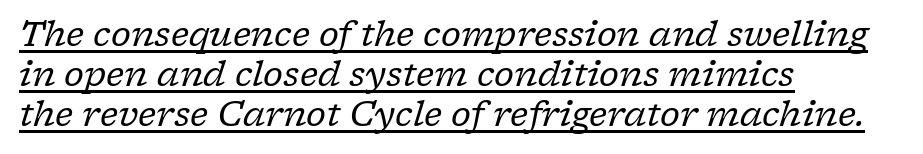
The image shows 34 px regular-weight serif type, italic (leaning right); set left-aligned, line spacing 1.18x, normal letter spacing, underlined; low stroke contrast and a medium x-height.
